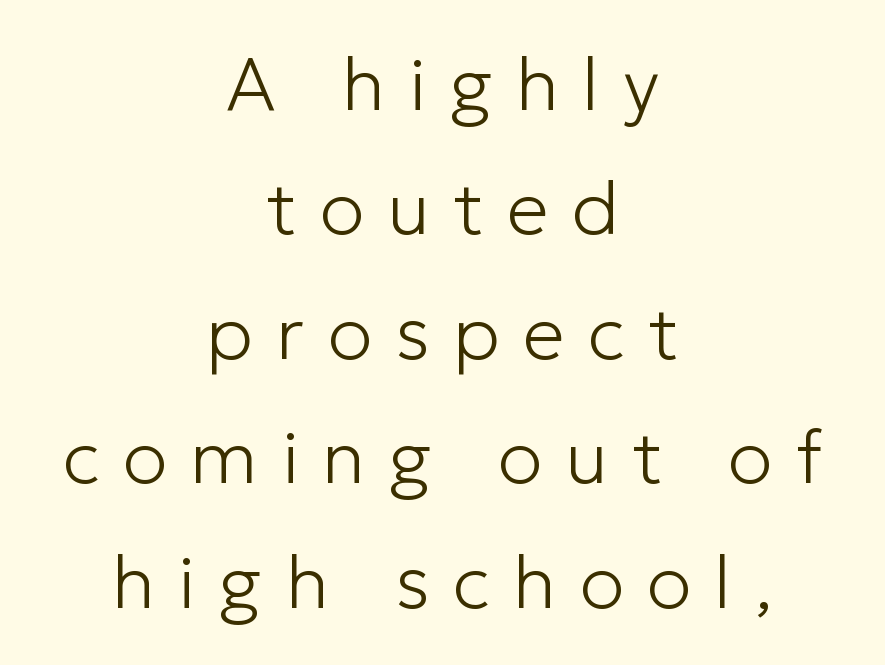
What's the leading like? Ordinary, nothing unusual. Horizontally, the lines are justified to the midpoint only. The lettering stays uniformly vertical, giving the passage a roman look. The strokes are not fattened; the text isn't bold. Honestly, the letter spacing is so wide it's the main thing you notice.
